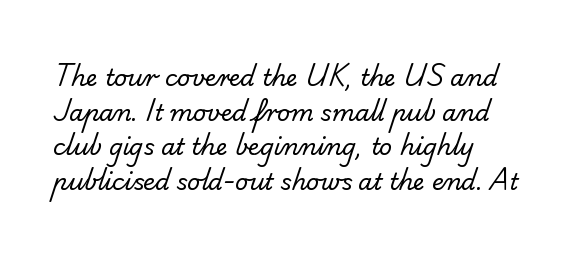
{"bold": "no", "underline": "no", "align": "left", "line_spacing": "normal", "line_spacing_ratio": 1.51, "letter_spacing": "normal", "letter_spacing_em": 0.0, "glyph_px": 23}
